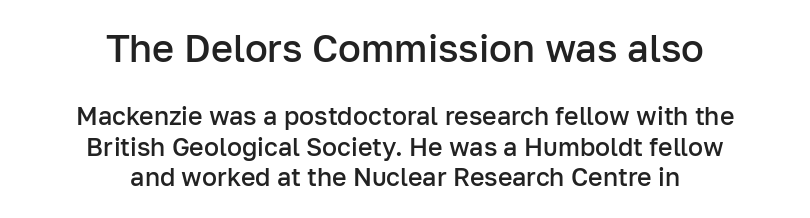
{"serif": "no", "italic": "no", "bold": "semi", "weight": "semibold", "width": "normal", "stroke_contrast": "low", "x_height": "medium", "monospaced": "no", "underline": "no", "align": "center", "line_spacing_ratio": 1.21, "letter_spacing": "normal", "letter_spacing_em": 0.0, "larger_block": "first", "size_ratio": 1.52, "glyph_px": 38}
